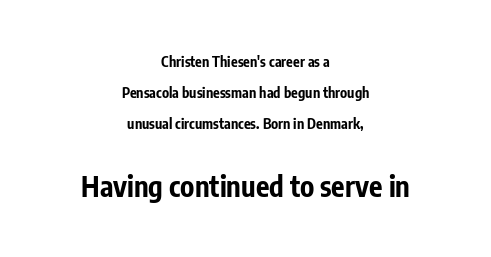
The passage shown has conventional tracking throughout. Posture: upright roman. This rendering employs a face without finishing strokes, i.e., a sans-serif. Vertical spacing — loose. These lines stack symmetrically, like a column narrowing and widening about its center.
